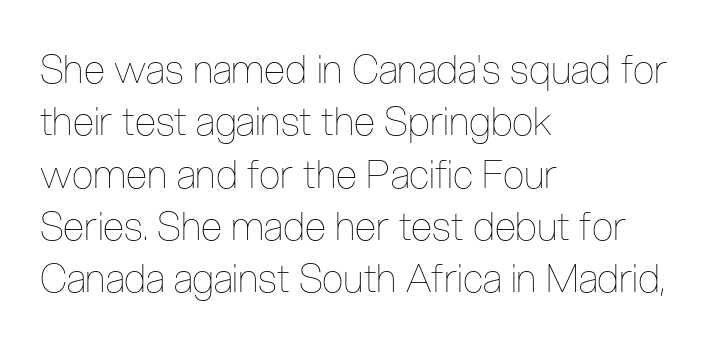
Q: Is the text bold? A: No.
Q: Is the text italic (slanted)? A: No, it is upright.
Q: Is the text underlined? A: No.
Q: How is the paragraph aligned? A: Left-aligned.
Q: Is the spacing between letters normal or unusually wide? A: Normal.
Q: Is the spacing between lines tight, normal or loose? A: Normal.
Q: Width (condensed, normal, or wide)? A: Condensed.
Q: Stroke contrast? A: Low.
Q: x-height? A: Medium.
Q: Monospaced? A: No.
